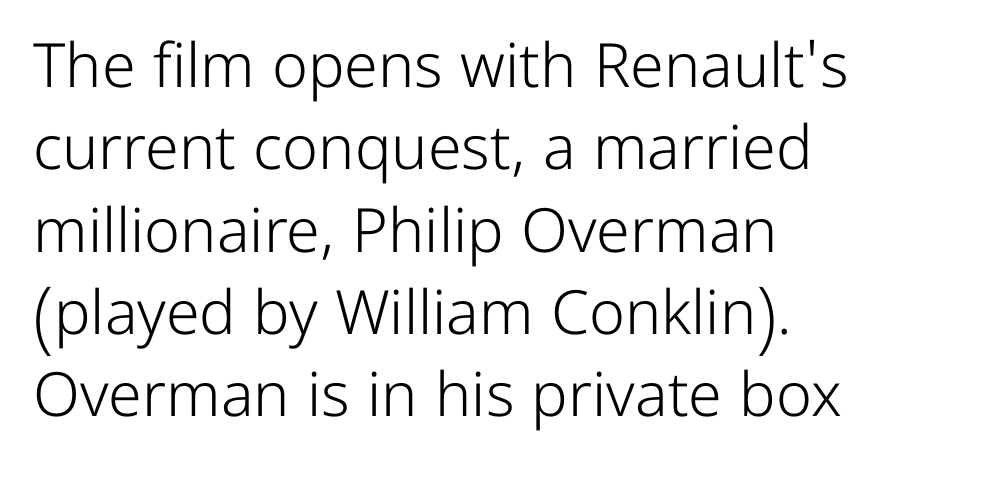
The image shows 61 px light sans-serif type, upright; set left-aligned, normal line spacing (1.35x), normal letter spacing, not underlined; low stroke contrast and a medium x-height.
